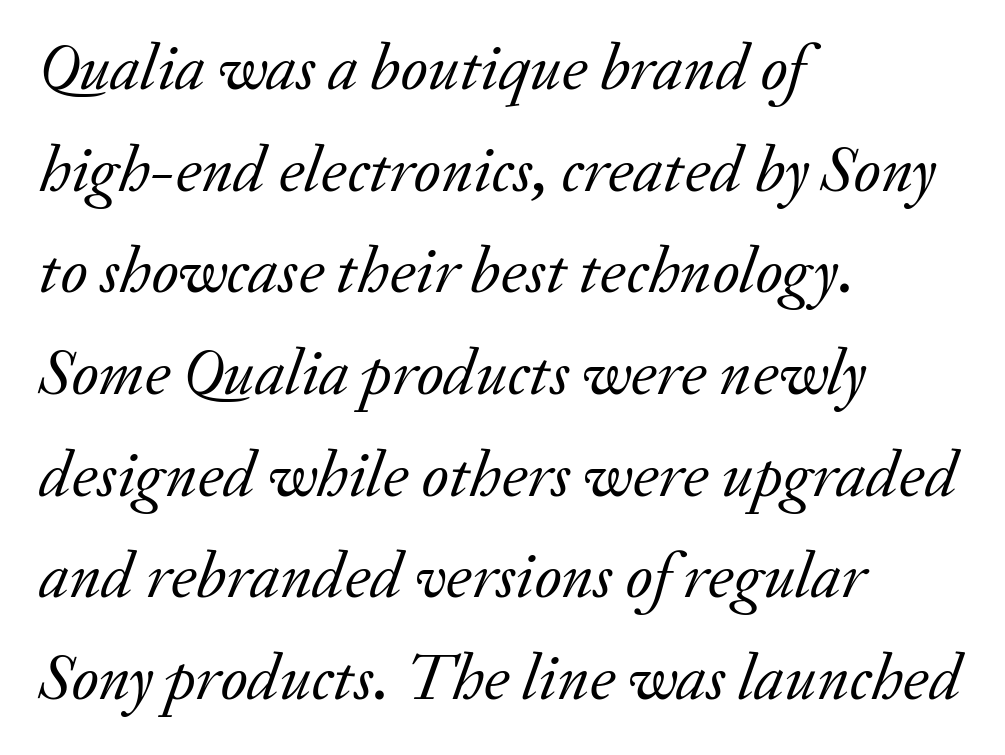
The image shows 66 px regular-weight serif type, italic (leaning right); set left-aligned, normal line spacing (1.54x), normal letter spacing, not underlined; low stroke contrast and a small x-height.
